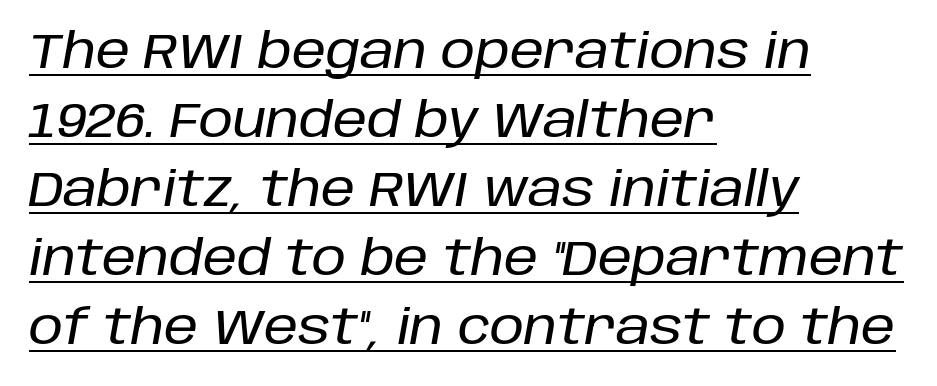
The image shows 49 px text type, italic (leaning right); set left-aligned, normal line spacing (1.41x), normal letter spacing, underlined; low stroke contrast and a large x-height.
